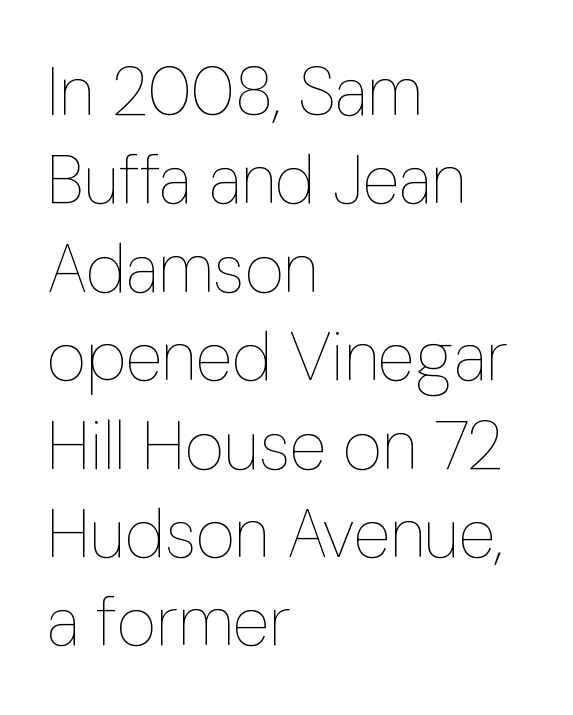
The image shows 68 px thin, condensed type, upright; set left-aligned, normal line spacing (1.3x), normal letter spacing, not underlined; low stroke contrast and a medium x-height.
